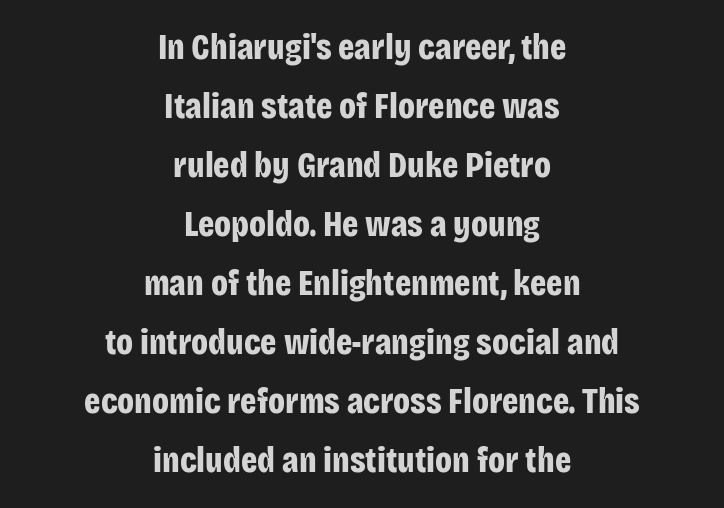
These lines keep a tight, regular rhythm from letter to letter. The setting favours the middle, as headings and verse often do. This is sans-serif lettering, the kind often seen on screens and signage. Is this a fixed-width face? No — the glyphs have proportional, varying widths. In terms of leading, this rendering sits right in the middle. The passage shown is emphatically bold.
